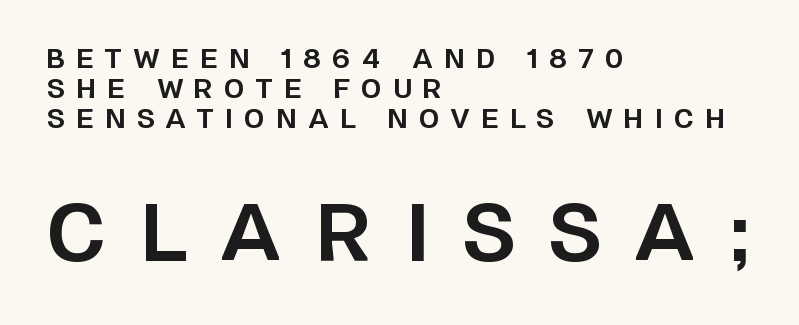
The image shows 78 px bold sans-serif type, upright; set left-aligned, line spacing 1.16x, unusually wide letter spacing (+0.44 em), not underlined; the second (bottom) block is 3.0x larger; low stroke contrast and a large x-height.
